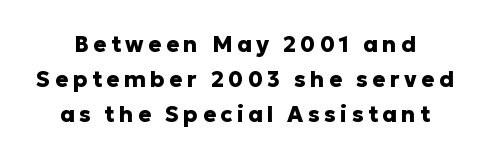
Q: Is the text bold? A: Yes.
Q: Is the text italic (slanted)? A: No, it is upright.
Q: Is the text underlined? A: No.
Q: How is the paragraph aligned? A: Centered.
Q: Is the spacing between letters normal or unusually wide? A: Unusually wide.
Q: Is the spacing between lines tight, normal or loose? A: Normal.
